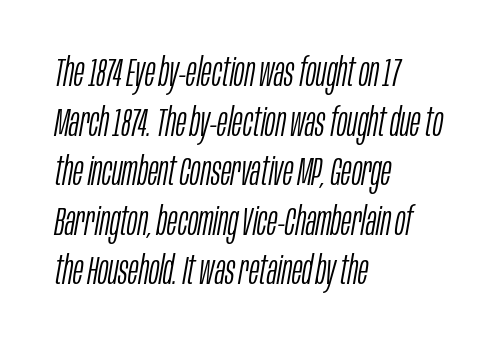
{"italic": "yes", "lean": "right", "slant_degrees": 10, "bold": "no", "weight": "light", "width": "condensed", "stroke_contrast": "low", "x_height": "large", "monospaced": "no", "underline": "no", "align": "left", "line_spacing": "normal", "line_spacing_ratio": 1.27, "letter_spacing": "normal", "letter_spacing_em": 0.0, "glyph_px": 39}
